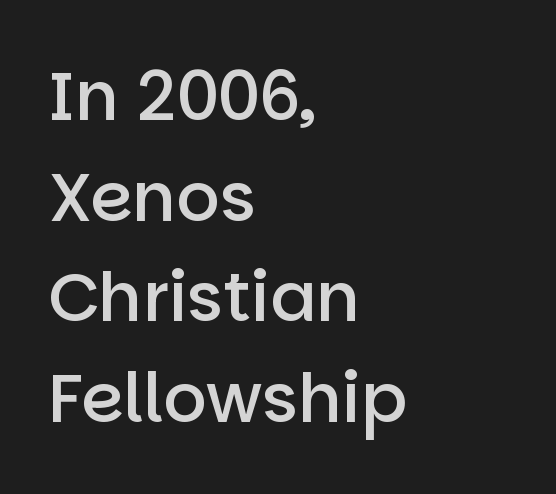
{"serif": "no", "italic": "no", "bold": "semi", "weight": "semibold", "width": "normal", "stroke_contrast": "low", "x_height": "large", "monospaced": "no", "underline": "no", "align": "left", "line_spacing": "normal", "line_spacing_ratio": 1.48, "letter_spacing": "normal", "letter_spacing_em": 0.0, "glyph_px": 68}
